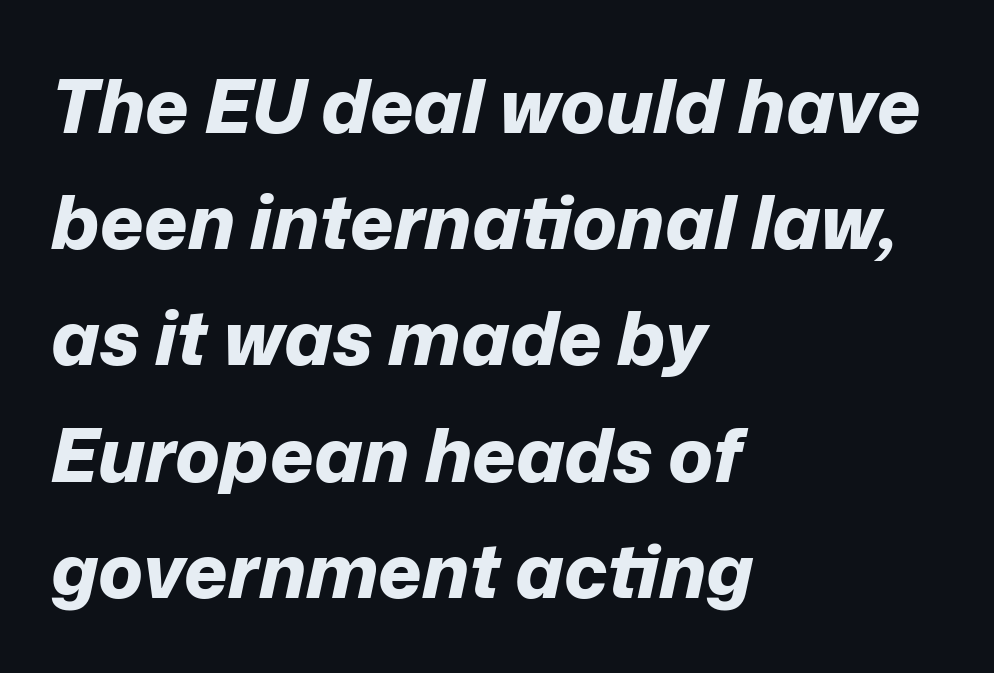
Q: Is the text bold? A: Yes.
Q: Is the text italic (slanted)? A: Yes, it leans right by about 12 degrees.
Q: Is the text underlined? A: No.
Q: How is the paragraph aligned? A: Left-aligned.
Q: Is the spacing between letters normal or unusually wide? A: Normal.
Q: Is the spacing between lines tight, normal or loose? A: Normal.
Q: Width (condensed, normal, or wide)? A: Normal.
Q: Stroke contrast? A: Low.
Q: x-height? A: Medium.
Q: Monospaced? A: No.
